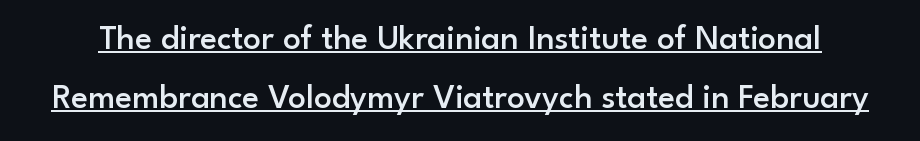
The image shows 35 px semibold sans-serif type, upright; set normal line spacing (1.69x), normal letter spacing, underlined; low stroke contrast and a small x-height.
